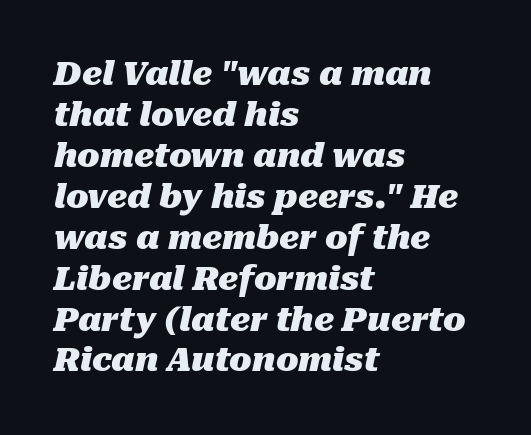
The image shows 33 px heavy type, italic (leaning right); set left-aligned, line spacing 1.24x, normal letter spacing, not underlined; medium stroke contrast and a medium x-height.
